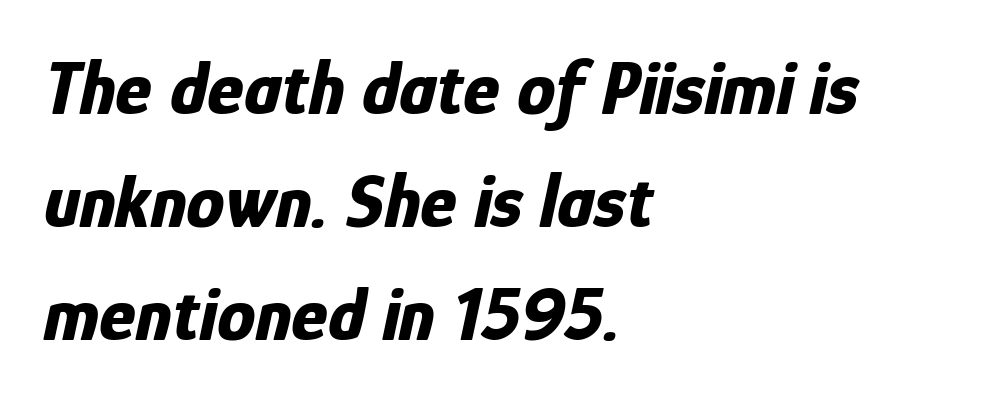
Q: Is the text bold? A: Yes.
Q: Is the text italic (slanted)? A: Yes, it leans right by about 12 degrees.
Q: Is the text underlined? A: No.
Q: How is the paragraph aligned? A: Left-aligned.
Q: Is the spacing between letters normal or unusually wide? A: Normal.
Q: Is the spacing between lines tight, normal or loose? A: Normal.
Q: Width (condensed, normal, or wide)? A: Condensed.
Q: Stroke contrast? A: Low.
Q: x-height? A: Medium.
Q: Monospaced? A: No.
